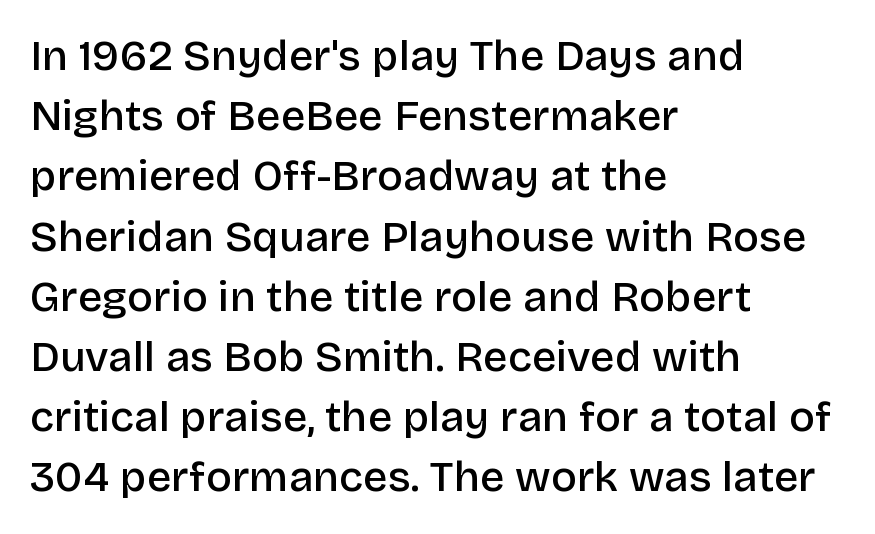
Looks like regular typesetting: each glyph gets only the width it needs. The letters are semibold — heavier than regular but short of a full bold. Ascenders rise straight up at ninety degrees. The lines are quadded left.
